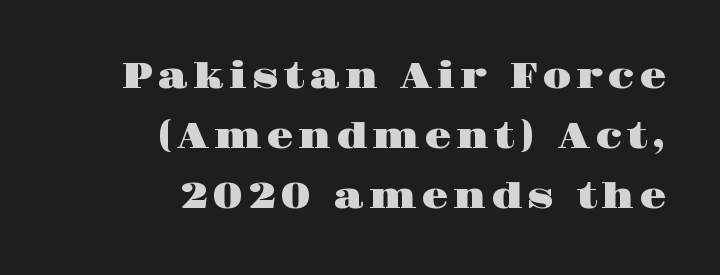
{"serif": "yes", "italic": "no", "width": "wide", "stroke_contrast": "high", "x_height": "large", "monospaced": "no", "underline": "no", "align": "right", "line_spacing_ratio": 1.72, "glyph_px": 35}
